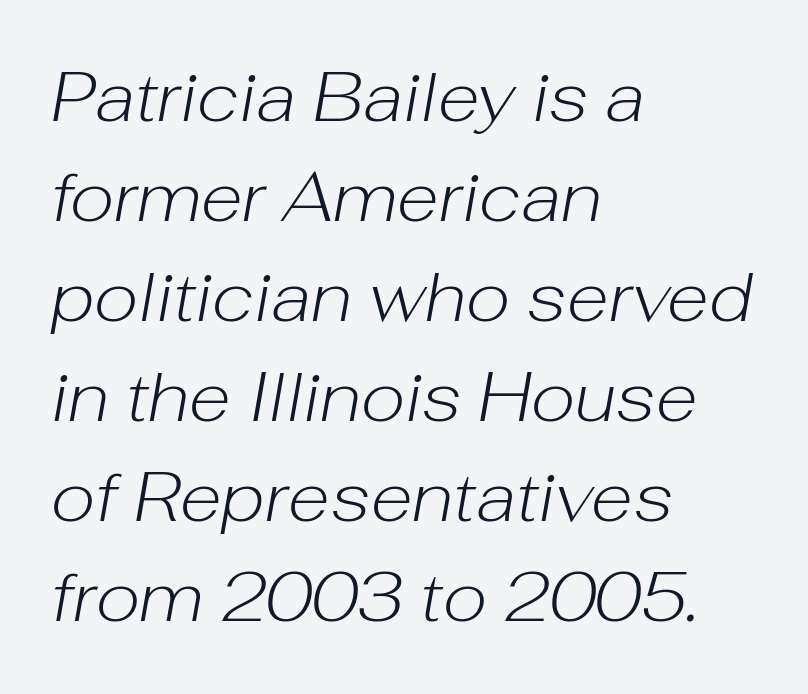
Q: Is the text bold? A: No.
Q: Is the text italic (slanted)? A: Yes, it leans right by about 10 degrees.
Q: Is the text underlined? A: No.
Q: How is the paragraph aligned? A: Left-aligned.
Q: Is the spacing between letters normal or unusually wide? A: Normal.
Q: Is the spacing between lines tight, normal or loose? A: Normal.
Q: Width (condensed, normal, or wide)? A: Normal.
Q: Stroke contrast? A: Low.
Q: x-height? A: Medium.
Q: Monospaced? A: No.
